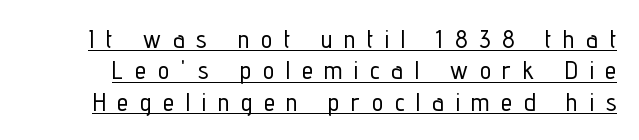
Q: Is the text italic (slanted)? A: No, it is upright.
Q: Is the text underlined? A: Yes.
Q: Is the spacing between letters normal or unusually wide? A: Unusually wide.
Q: Is the spacing between lines tight, normal or loose? A: Normal.
